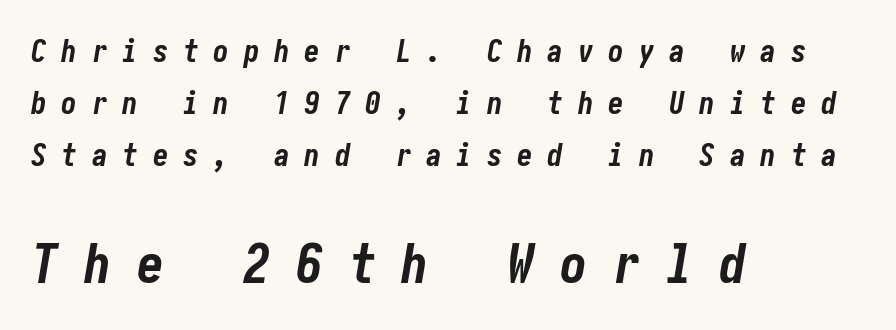
{"italic": "yes", "lean": "right", "slant_degrees": 10, "bold": "yes", "weight": "bold", "width": "condensed", "stroke_contrast": "low", "x_height": "medium", "underline": "no", "align": "left", "line_spacing": "normal", "line_spacing_ratio": 1.68, "letter_spacing": "wide", "letter_spacing_em": 0.48, "larger_block": "second", "size_ratio": 1.74, "glyph_px": 54}
